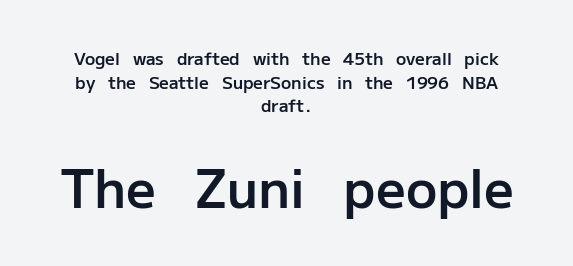
The image shows 52 px semibold sans-serif type, upright; set centered, normal line spacing (1.39x), normal letter spacing, not underlined; the second (bottom) block is 3.06x larger; low stroke contrast and a medium x-height.
